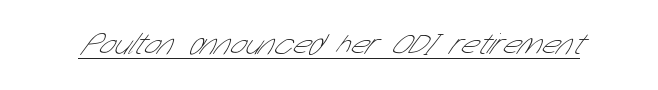
Q: Is the text bold? A: No.
Q: Is the typeface a serif or a sans-serif typeface? A: Sans-serif.
Q: Is the text underlined? A: Yes.
Q: Is the spacing between letters normal or unusually wide? A: Normal.
Q: Width (condensed, normal, or wide)? A: Condensed.
Q: Stroke contrast? A: Low.
Q: x-height? A: Medium.
Q: Monospaced? A: No.
